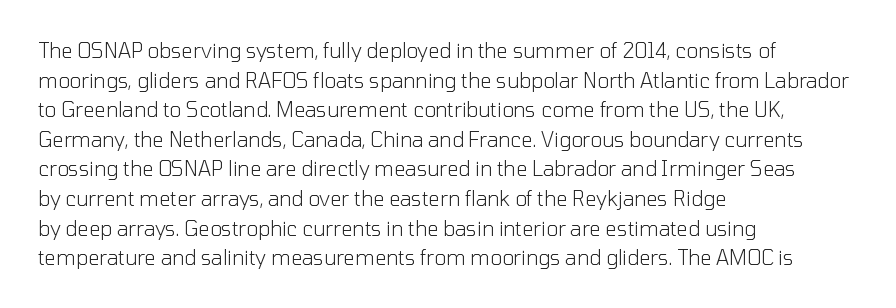
Compared with a typical body face, this is equally light or lighter still. The line texture is even and compact thanks to regular tracking. The space directly below the letters is spotless. Nope, not italic — everything's standing straight.
